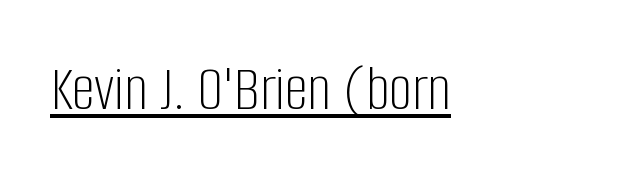
{"serif": "no", "italic": "no", "bold": "no", "weight": "light", "width": "condensed", "stroke_contrast": "low", "x_height": "large", "monospaced": "no", "underline": "yes", "letter_spacing": "normal", "letter_spacing_em": 0.0, "glyph_px": 65}
